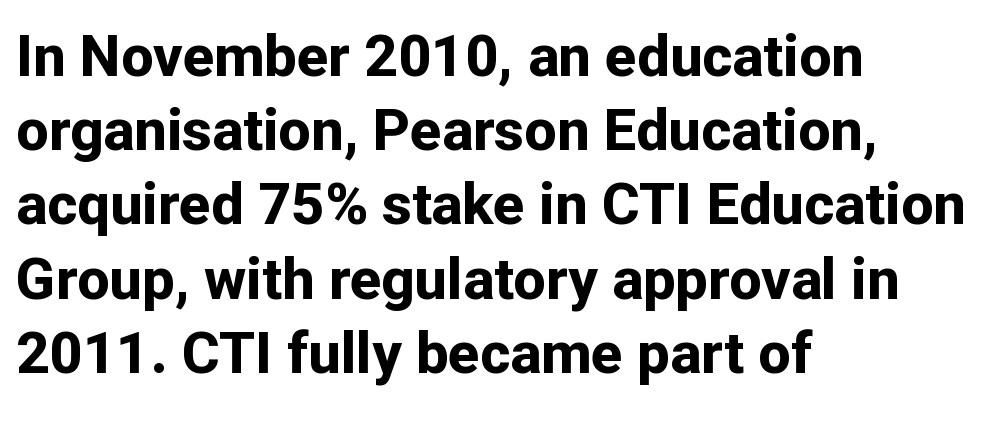
Students, observe: this is what conventionally led text looks like. Is there any slant? The stems are plumb. The space beneath each line is pristine and unruled. Nothing sits at the stroke ends, so this counts as sans-serif.
